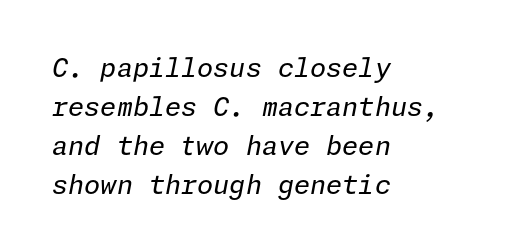
The image shows 26 px text type, italic (leaning right); set left-aligned, normal line spacing (1.5x), normal letter spacing, not underlined.
